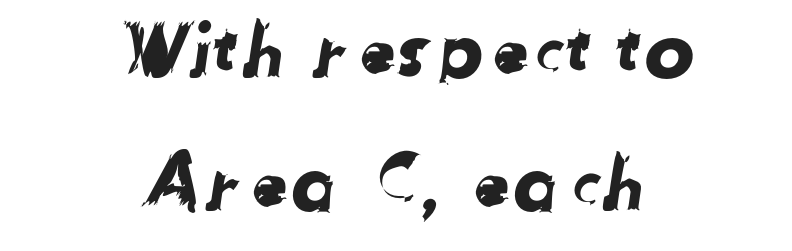
{"serif": "no", "width": "normal", "stroke_contrast": "low", "x_height": "medium", "monospaced": "no", "underline": "no", "align": "center", "line_spacing_ratio": 1.77, "letter_spacing": "normal", "letter_spacing_em": 0.0, "glyph_px": 75}
